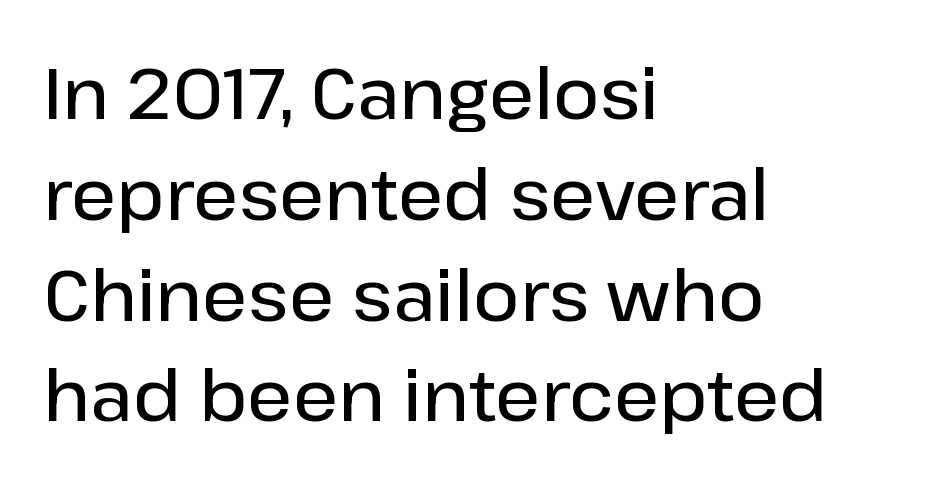
Q: Is the text bold? A: Semi-bold.
Q: Is the text italic (slanted)? A: No, it is upright.
Q: Is the typeface a serif or a sans-serif typeface? A: Sans-serif.
Q: Is the text underlined? A: No.
Q: How is the paragraph aligned? A: Left-aligned.
Q: Is the spacing between letters normal or unusually wide? A: Normal.
Q: Is the spacing between lines tight, normal or loose? A: Normal.
Q: Width (condensed, normal, or wide)? A: Normal.
Q: Stroke contrast? A: Low.
Q: x-height? A: Medium.
Q: Monospaced? A: No.
